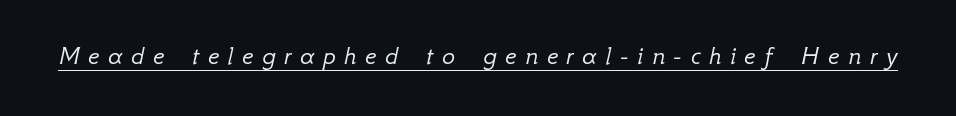
Compared with ordinary roman type, these characters are visibly tilted. Weight: not bold — regular or lighter. How are the letters spaced? Widely, with obvious added tracking. Quick note: underline on.
